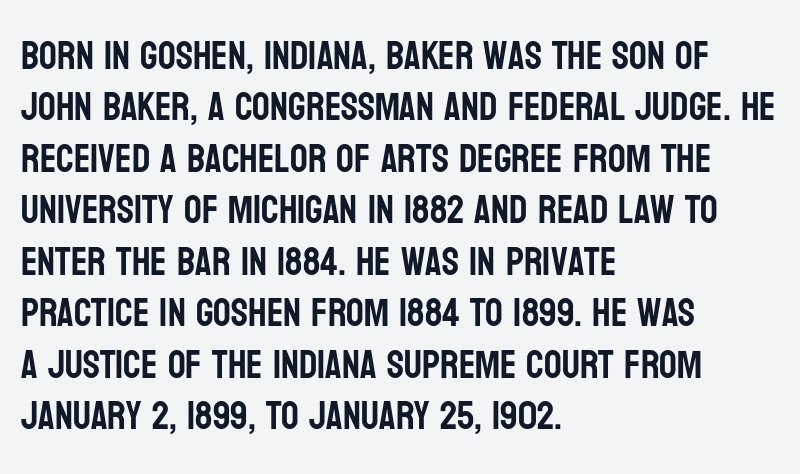
{"serif": "no", "italic": "no", "width": "condensed", "stroke_contrast": "low", "x_height": "large", "monospaced": "no", "underline": "no", "align": "left", "line_spacing": "normal", "line_spacing_ratio": 1.32, "letter_spacing": "normal", "letter_spacing_em": 0.0, "glyph_px": 39}
